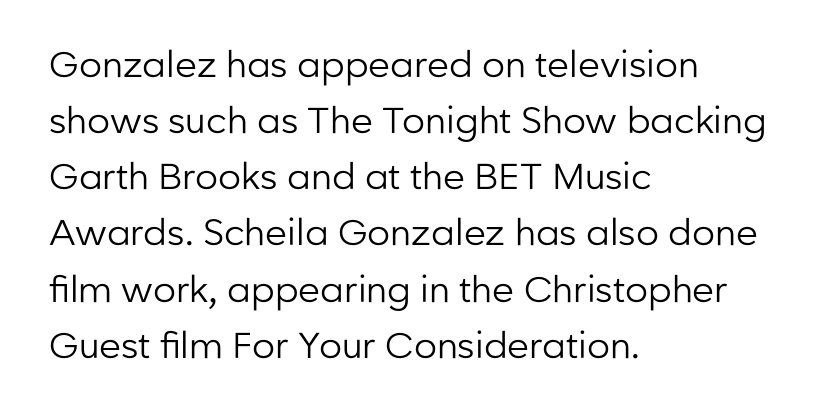
The image shows 36 px regular-weight sans-serif type, upright; set left-aligned, normal line spacing (1.56x), normal letter spacing, not underlined; low stroke contrast and a medium x-height.
